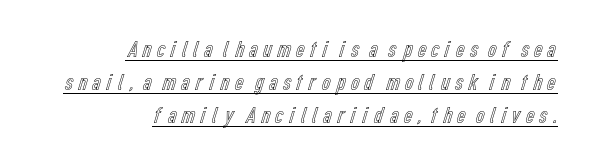
The image shows 24 px text type; set right-aligned, normal line spacing (1.38x), underlined.
